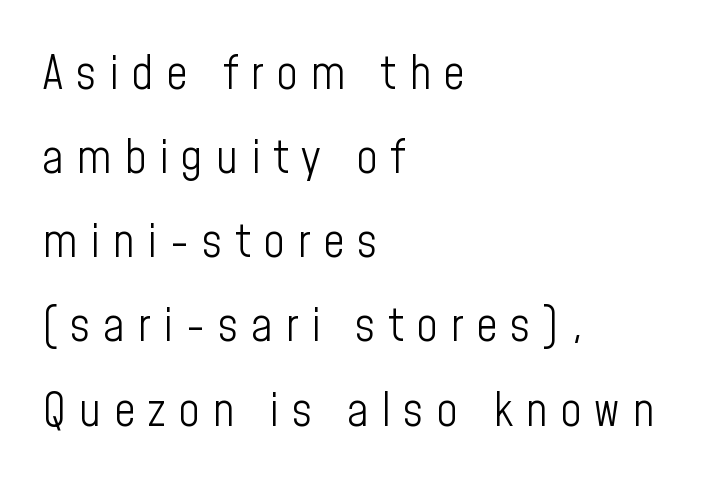
Proportional: the letters do not fall into vertical columns. Underlining? Definitely not there. Summary of weight: not heavy and not bold. The line texture is sparse and dotted thanks to wide tracking. A roman cut, with each character standing at attention.
